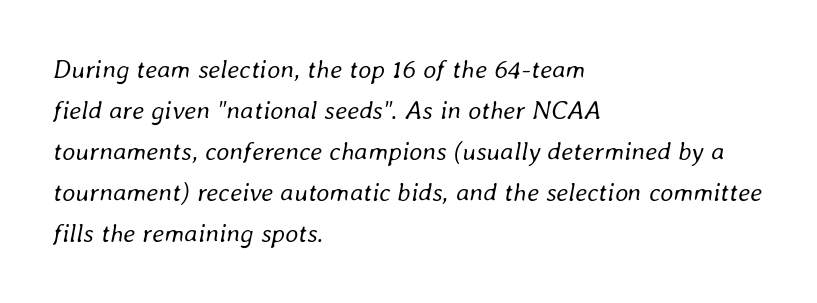
{"italic": "yes", "lean": "right", "slant_degrees": 8, "bold": "no", "underline": "no", "align": "left", "line_spacing": "normal", "line_spacing_ratio": 1.58, "letter_spacing": "normal", "letter_spacing_em": 0.0, "glyph_px": 26}
